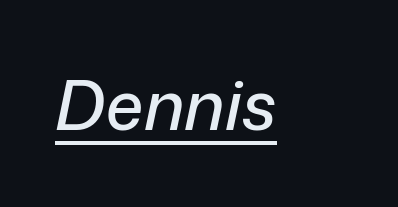
Q: Is the text italic (slanted)? A: Yes, it leans right by about 12 degrees.
Q: Is the text underlined? A: Yes.
Q: Is the spacing between letters normal or unusually wide? A: Normal.
Q: Width (condensed, normal, or wide)? A: Normal.
Q: Stroke contrast? A: Low.
Q: x-height? A: Medium.
Q: Monospaced? A: No.
